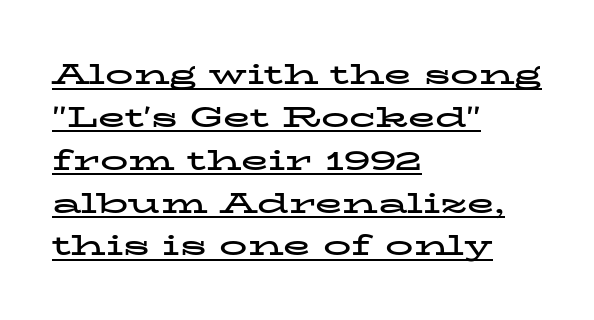
{"serif": "yes", "italic": "no", "bold": "yes", "weight": "bold", "width": "wide", "stroke_contrast": "low", "x_height": "medium", "monospaced": "no", "underline": "yes", "align": "left", "line_spacing": "normal", "line_spacing_ratio": 1.53, "letter_spacing": "normal", "letter_spacing_em": 0.0, "glyph_px": 28}
